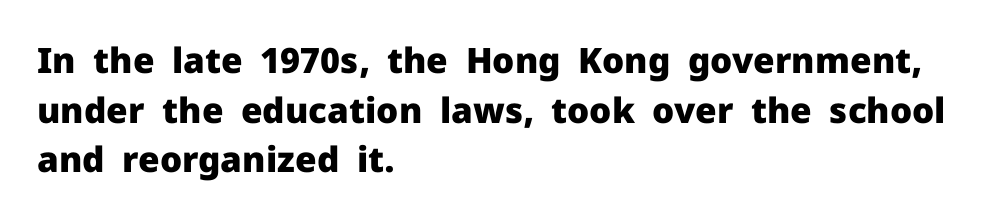
Type style note: lacks serifs. Nope, not italic — everything's standing straight. The face used here is rendered with its standard letterfit. Varying glyph widths throughout — classic text-font behaviour.
